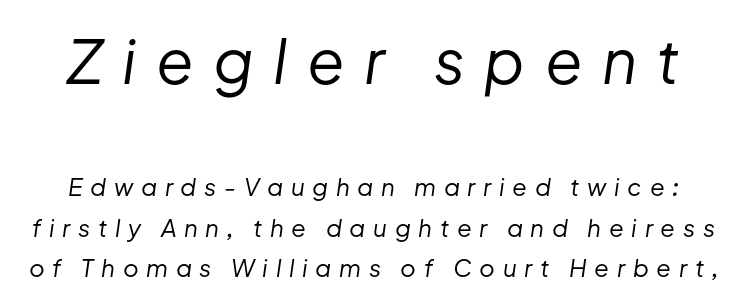
Q: Is the text bold? A: No.
Q: Is the text italic (slanted)? A: Yes, it leans right by about 8 degrees.
Q: Is the text underlined? A: No.
Q: Is the spacing between letters normal or unusually wide? A: Unusually wide.
Q: Is the spacing between lines tight, normal or loose? A: Normal.
Q: Which block of text is set in a larger size, the first (top) or the second (bottom)? A: The first (top) one.
Q: Width (condensed, normal, or wide)? A: Normal.
Q: Stroke contrast? A: Low.
Q: x-height? A: Medium.
Q: Monospaced? A: No.
